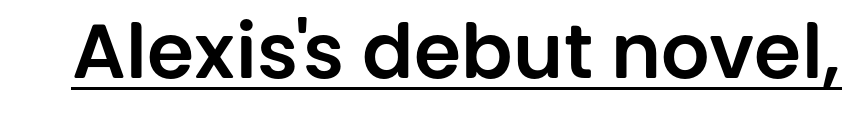
Q: Is the text italic (slanted)? A: No, it is upright.
Q: Is the typeface a serif or a sans-serif typeface? A: Sans-serif.
Q: Is the text underlined? A: Yes.
Q: Is the spacing between letters normal or unusually wide? A: Normal.
Q: Width (condensed, normal, or wide)? A: Normal.
Q: Stroke contrast? A: Low.
Q: x-height? A: Large.
Q: Monospaced? A: No.
